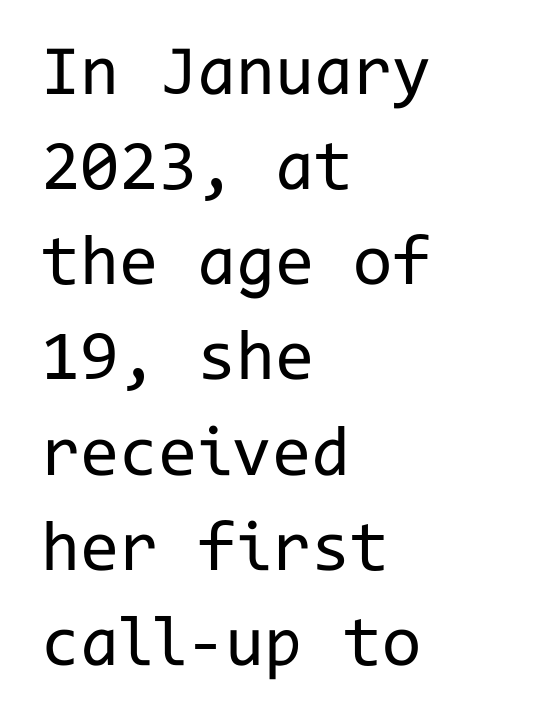
The image shows 71 px regular-weight sans-serif type, upright, monospaced; set left-aligned, normal line spacing (1.34x), normal letter spacing, not underlined; low stroke contrast and a medium x-height.
